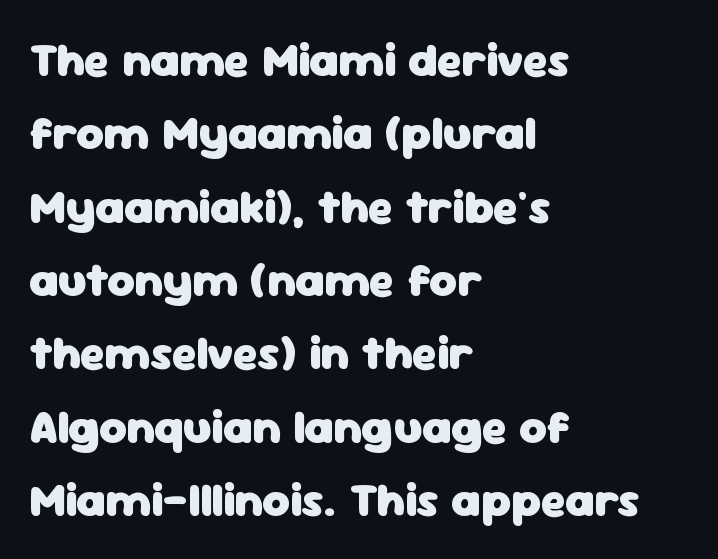
Q: Is the text bold? A: Yes.
Q: Is the text italic (slanted)? A: No, it is upright.
Q: Is the typeface a serif or a sans-serif typeface? A: Sans-serif.
Q: Is the text underlined? A: No.
Q: How is the paragraph aligned? A: Left-aligned.
Q: Is the spacing between letters normal or unusually wide? A: Normal.
Q: Is the spacing between lines tight, normal or loose? A: Normal.
Q: Width (condensed, normal, or wide)? A: Normal.
Q: Stroke contrast? A: Low.
Q: x-height? A: Medium.
Q: Monospaced? A: No.
